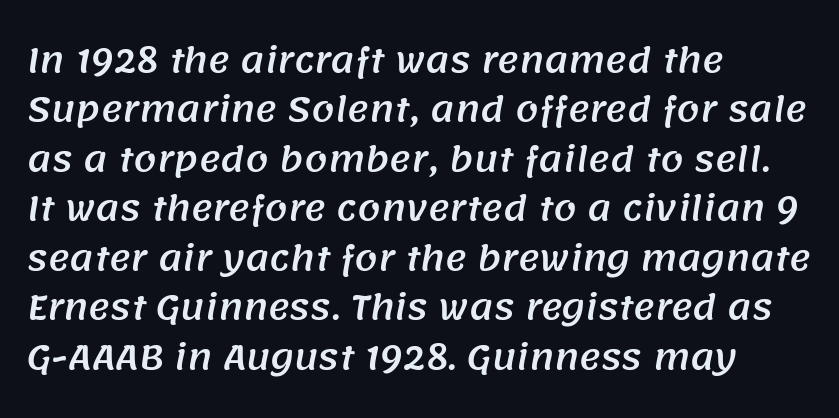
{"serif": "no", "width": "normal", "stroke_contrast": "medium", "x_height": "large", "monospaced": "no", "underline": "no", "align": "left", "line_spacing": "normal", "line_spacing_ratio": 1.5, "letter_spacing": "normal", "letter_spacing_em": 0.0, "glyph_px": 33}
